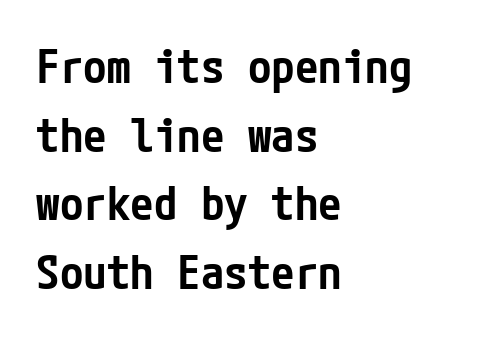
The image shows 47 px semibold, condensed sans-serif type, upright; set left-aligned, normal line spacing (1.46x), normal letter spacing, not underlined; low stroke contrast and a medium x-height.
